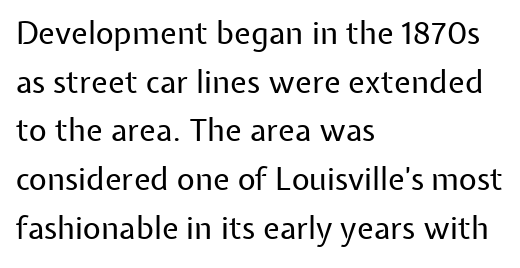
{"serif": "no", "italic": "no", "bold": "no", "weight": "regular", "width": "normal", "stroke_contrast": "low", "x_height": "medium", "monospaced": "no", "underline": "no", "align": "left", "line_spacing": "normal", "line_spacing_ratio": 1.57, "letter_spacing": "normal", "letter_spacing_em": 0.0, "glyph_px": 31}
